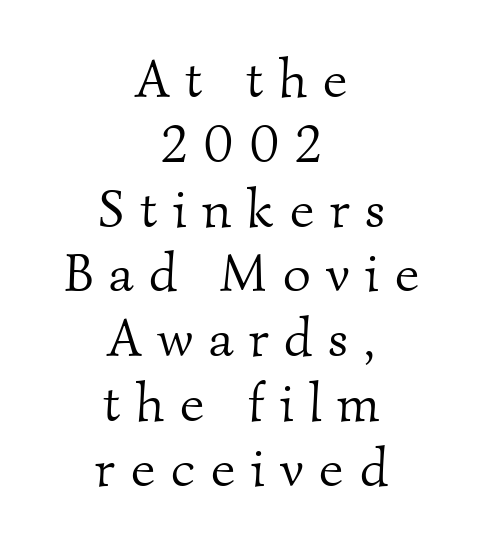
The image shows 54 px light serif type; set centered, line spacing 1.2x, unusually wide letter spacing (+0.29 em), not underlined; medium stroke contrast and a small x-height.
